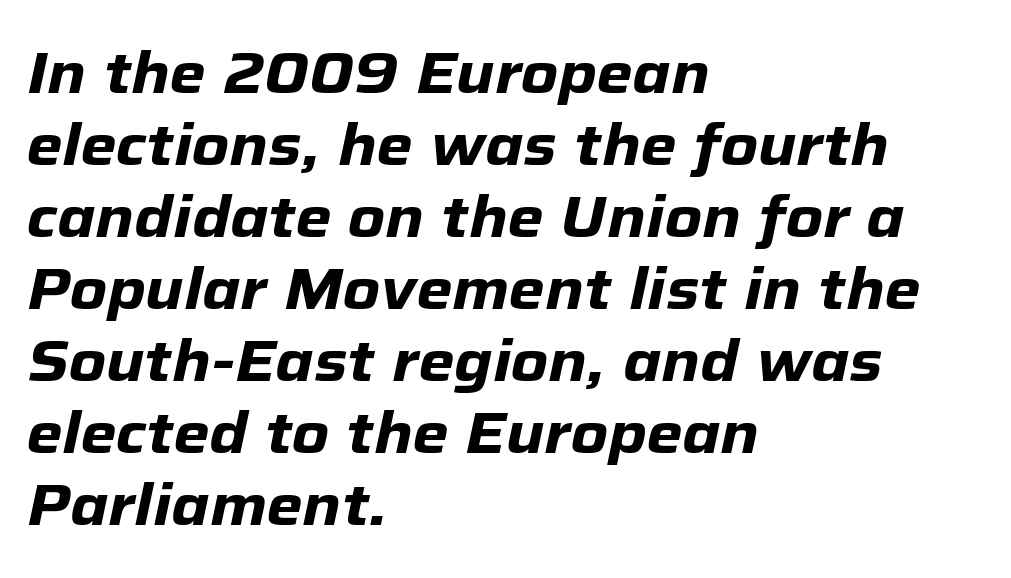
Q: Is the text bold? A: Yes.
Q: Is the text italic (slanted)? A: Yes, it leans right by about 12 degrees.
Q: Is the text underlined? A: No.
Q: How is the paragraph aligned? A: Left-aligned.
Q: Is the spacing between letters normal or unusually wide? A: Normal.
Q: Width (condensed, normal, or wide)? A: Normal.
Q: Stroke contrast? A: Low.
Q: x-height? A: Medium.
Q: Monospaced? A: No.
